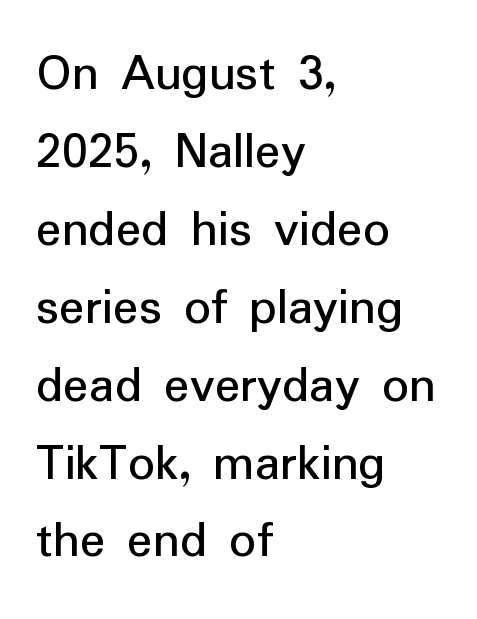
Q: Is the text italic (slanted)? A: No, it is upright.
Q: Is the typeface a serif or a sans-serif typeface? A: Sans-serif.
Q: Is the text underlined? A: No.
Q: How is the paragraph aligned? A: Left-aligned.
Q: Is the spacing between letters normal or unusually wide? A: Normal.
Q: Is the spacing between lines tight, normal or loose? A: Normal.
Q: Width (condensed, normal, or wide)? A: Normal.
Q: Stroke contrast? A: Low.
Q: x-height? A: Medium.
Q: Monospaced? A: No.
